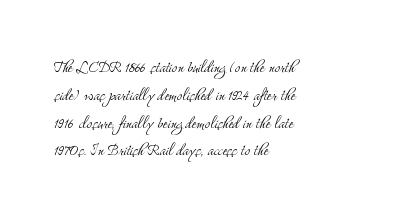
{"bold": "no", "underline": "no", "align": "left", "line_spacing": "normal", "line_spacing_ratio": 1.39, "letter_spacing": "normal", "letter_spacing_em": 0.0, "glyph_px": 20}
